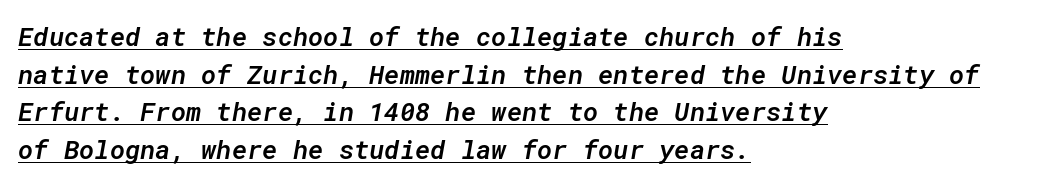
The image shows 26 px text type, italic (leaning right); set left-aligned, normal line spacing (1.45x), normal letter spacing, underlined.
